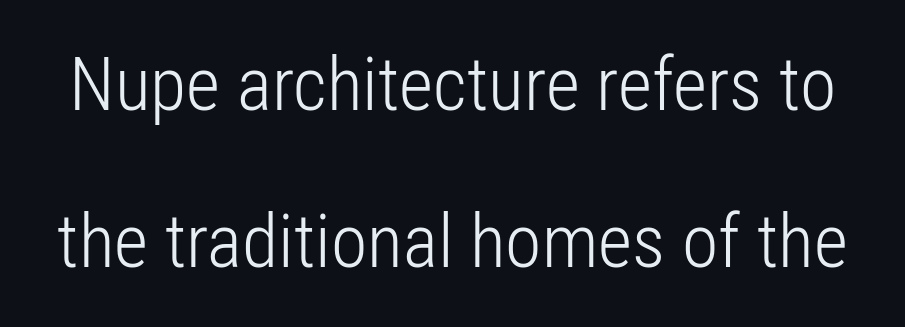
The image shows 74 px light, condensed sans-serif type, upright; set loose line spacing (2.12x), normal letter spacing, not underlined; low stroke contrast and a medium x-height.
